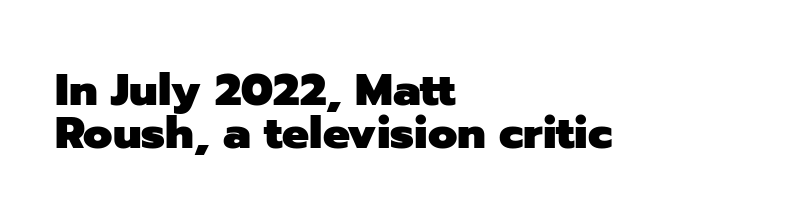
The image shows 45 px heavy sans-serif type, upright; set left-aligned, tight line spacing (0.96x), normal letter spacing, not underlined; low stroke contrast and a medium x-height.
